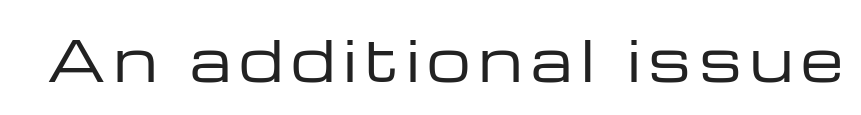
Stem width sits at or under what a default text font uses. Rendered with straight, roman letterforms. The face used here is proportionally spaced, like ordinary book or web type. This sample uses a sans-serif face. No word sits above an underline.
